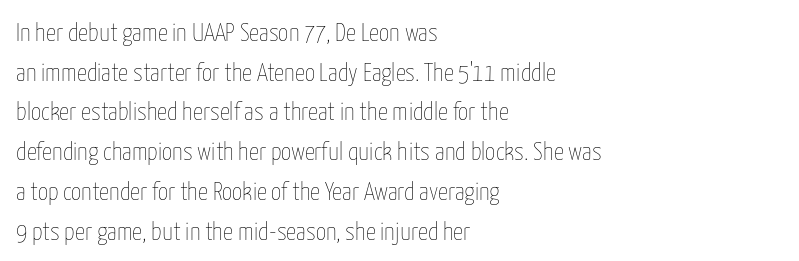
{"italic": "no", "bold": "no", "underline": "no", "align": "left", "line_spacing": "normal", "line_spacing_ratio": 1.59, "letter_spacing": "normal", "letter_spacing_em": 0.0, "glyph_px": 25}
